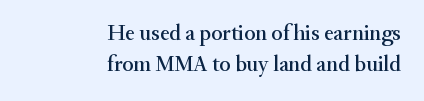
{"italic": "no", "underline": "no", "align": "right", "line_spacing": "normal", "line_spacing_ratio": 1.41, "letter_spacing": "normal", "letter_spacing_em": 0.0, "glyph_px": 22}
